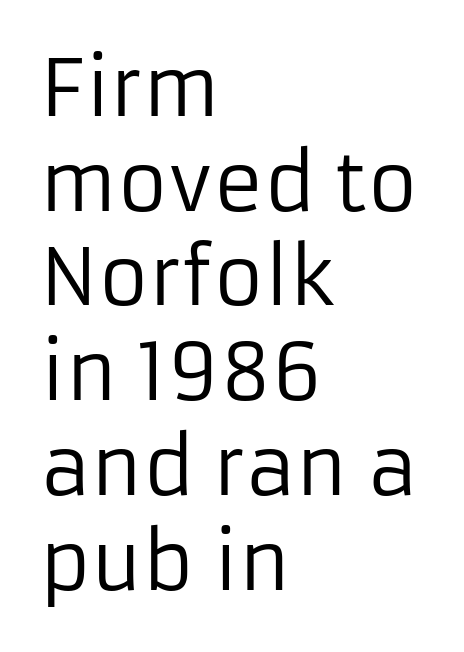
The image shows 77 px regular-weight sans-serif type, upright; set left-aligned, line spacing 1.23x, normal letter spacing, not underlined; low stroke contrast and a medium x-height.
